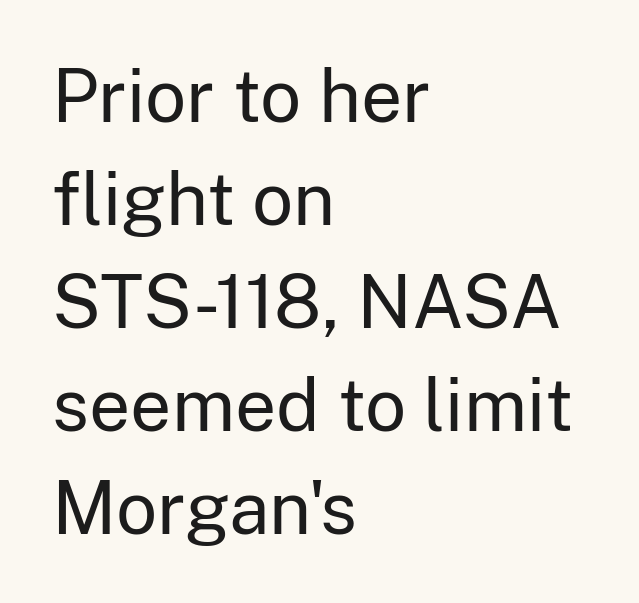
The image shows 73 px regular-weight sans-serif type, upright; set left-aligned, normal line spacing (1.41x), normal letter spacing, not underlined; low stroke contrast and a medium x-height.
